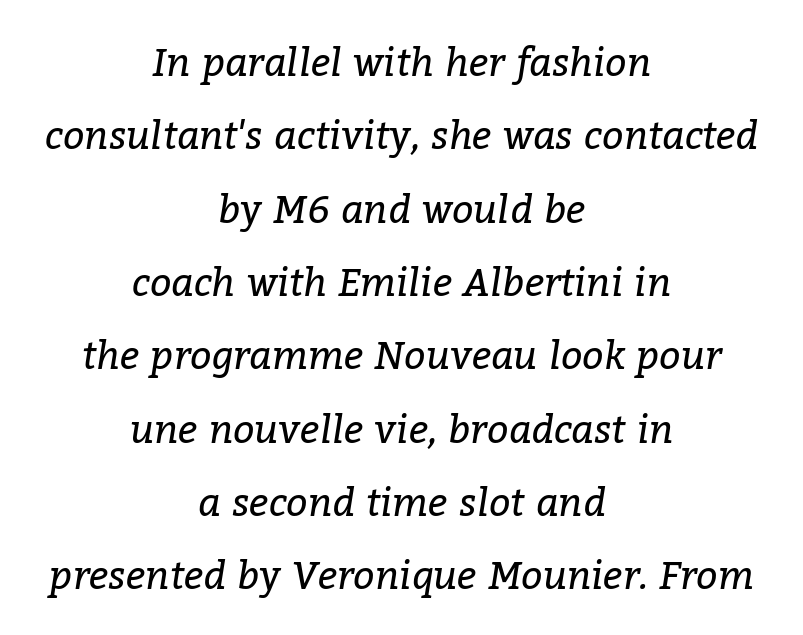
{"serif": "yes", "italic": "yes", "lean": "right", "slant_degrees": 9, "bold": "no", "weight": "regular", "width": "normal", "stroke_contrast": "low", "x_height": "medium", "monospaced": "no", "underline": "no", "align": "center", "line_spacing": "loose", "line_spacing_ratio": 1.93, "letter_spacing": "normal", "letter_spacing_em": 0.0, "glyph_px": 38}
